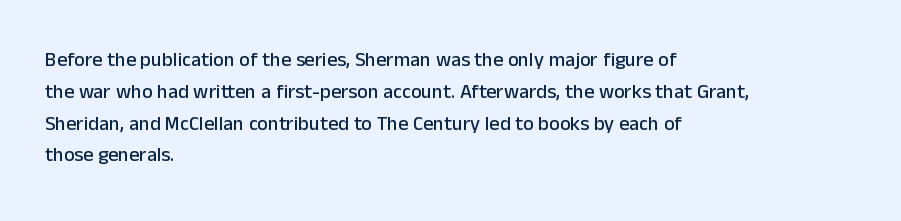
{"italic": "no", "underline": "no", "align": "left", "line_spacing": "normal", "line_spacing_ratio": 1.59, "letter_spacing": "normal", "letter_spacing_em": 0.0, "glyph_px": 20}
